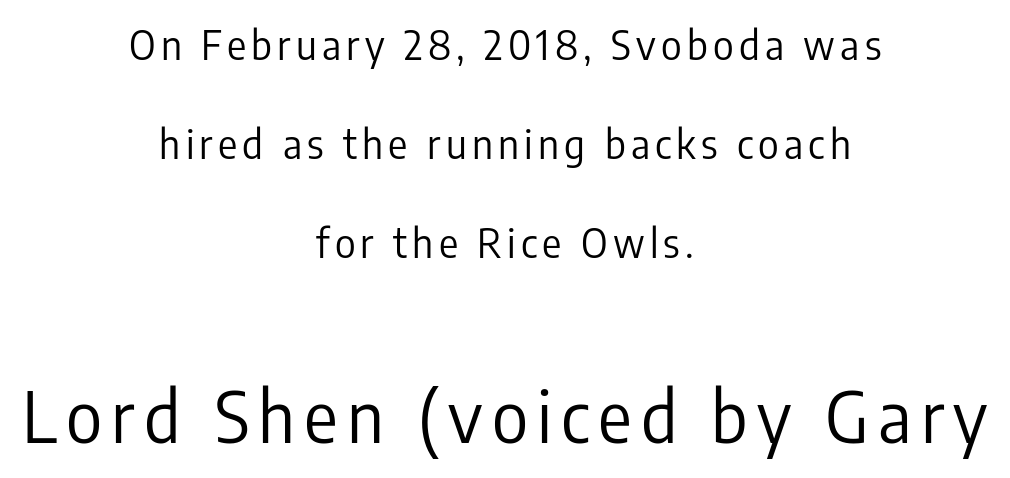
Q: Is the text bold? A: No.
Q: Is the text italic (slanted)? A: No, it is upright.
Q: Is the typeface a serif or a sans-serif typeface? A: Sans-serif.
Q: Is the text underlined? A: No.
Q: How is the paragraph aligned? A: Centered.
Q: Is the spacing between lines tight, normal or loose? A: Loose.
Q: Which block of text is set in a larger size, the first (top) or the second (bottom)? A: The second (bottom) one.
Q: Width (condensed, normal, or wide)? A: Condensed.
Q: Stroke contrast? A: Low.
Q: x-height? A: Medium.
Q: Monospaced? A: No.
